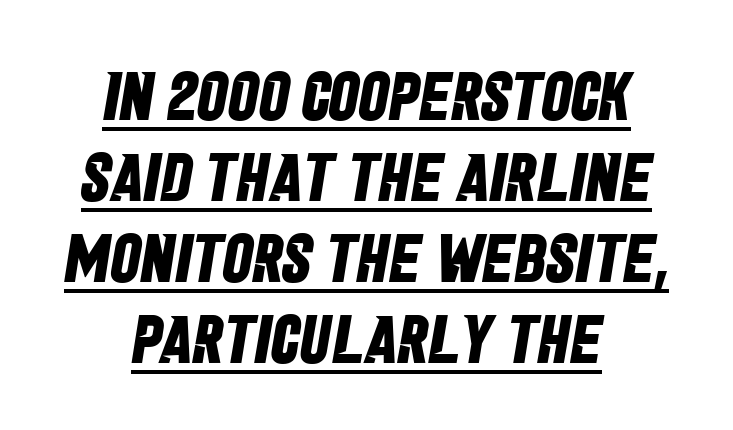
{"serif": "no", "bold": "yes", "weight": "bold", "width": "condensed", "stroke_contrast": "low", "x_height": "large", "monospaced": "no", "underline": "yes", "align": "center", "line_spacing_ratio": 1.19, "letter_spacing": "normal", "letter_spacing_em": 0.0, "glyph_px": 68}
